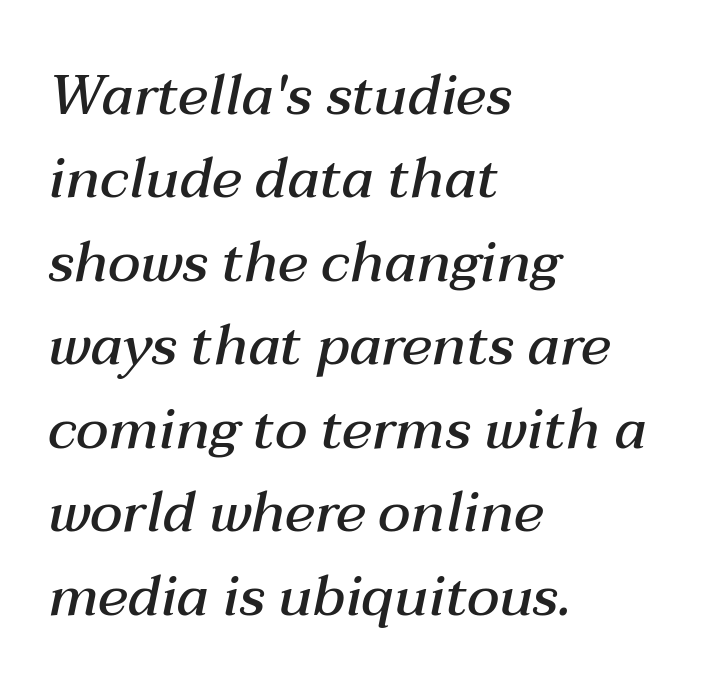
The image shows 56 px semibold type, italic (leaning right); set left-aligned, normal line spacing (1.49x), normal letter spacing, not underlined; medium stroke contrast and a medium x-height.
